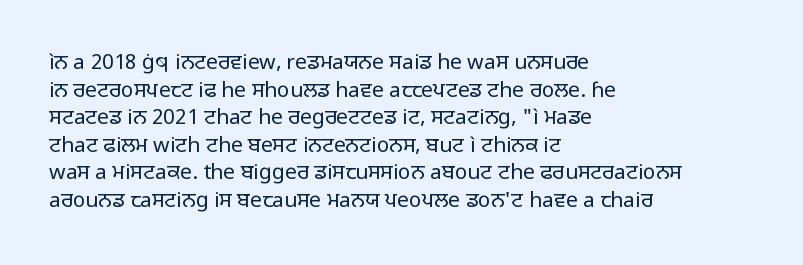
{"italic": "no", "bold": "no", "underline": "no", "align": "left", "line_spacing": "normal", "line_spacing_ratio": 1.31, "letter_spacing": "normal", "letter_spacing_em": 0.0, "glyph_px": 21}
